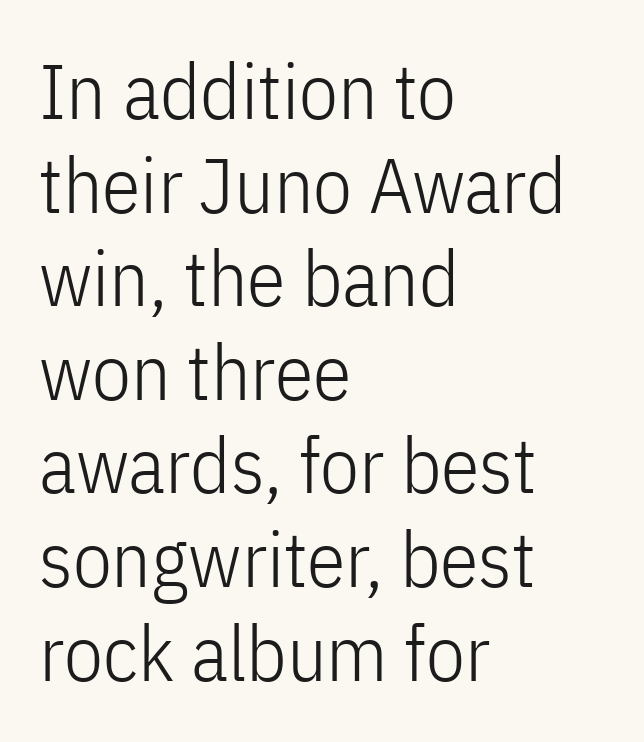
The image shows 78 px light, condensed sans-serif type, upright; set left-aligned, line spacing 1.2x, normal letter spacing, not underlined; low stroke contrast and a medium x-height.
